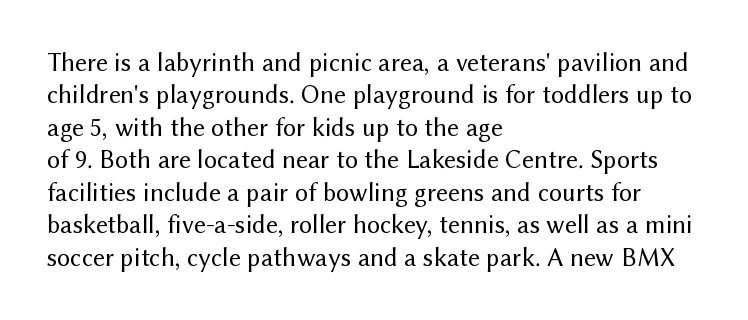
{"italic": "no", "bold": "no", "underline": "no", "align": "left", "line_spacing": "normal", "line_spacing_ratio": 1.25, "letter_spacing": "normal", "letter_spacing_em": 0.0, "glyph_px": 26}
